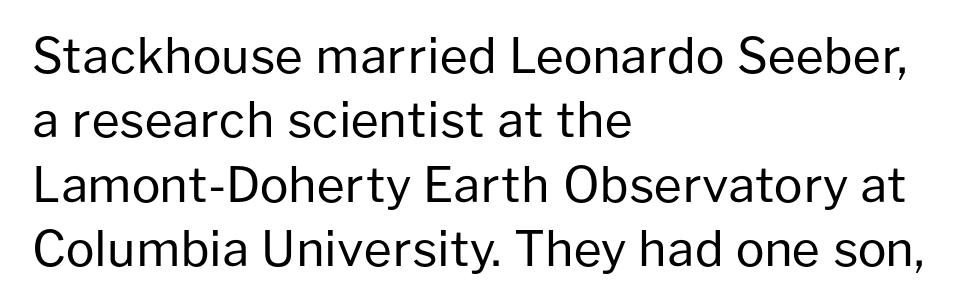
Has an underline been added? It has not. The cut favours lightness, reaching ordinary text weight at its darkest. Each letter keeps its own natural width here, so spacing adapts to shape. Baseline-to-baseline distance is the conventional proportion of letter height. The passage shown has conventional tracking throughout.
